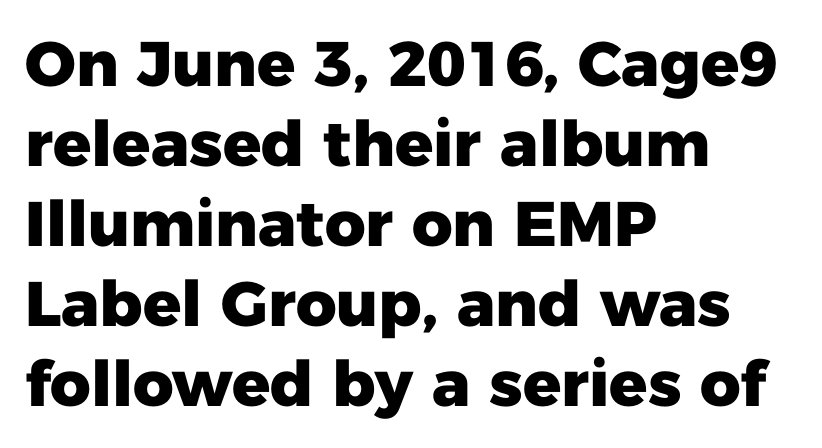
{"serif": "no", "italic": "no", "bold": "yes", "weight": "heavy", "width": "normal", "stroke_contrast": "low", "x_height": "medium", "monospaced": "no", "underline": "no", "align": "left", "line_spacing": "normal", "line_spacing_ratio": 1.27, "letter_spacing": "normal", "letter_spacing_em": 0.0, "glyph_px": 63}
